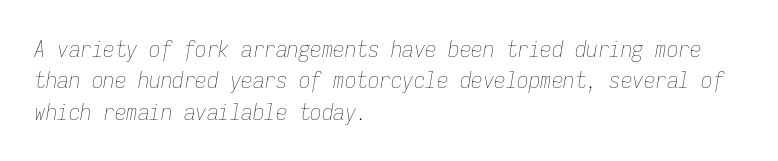
Q: Is the text bold? A: No.
Q: Is the text italic (slanted)? A: Yes, it leans right by about 9 degrees.
Q: Is the text underlined? A: No.
Q: How is the paragraph aligned? A: Left-aligned.
Q: Is the spacing between letters normal or unusually wide? A: Normal.
Q: Is the spacing between lines tight, normal or loose? A: Normal.
